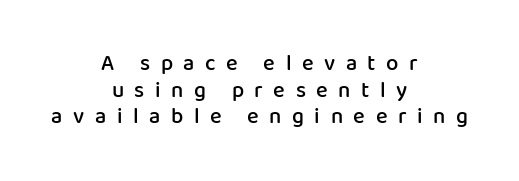
{"italic": "no", "bold": "semi", "underline": "no", "align": "center", "line_spacing_ratio": 1.21, "letter_spacing": "wide", "letter_spacing_em": 0.48, "glyph_px": 22}
